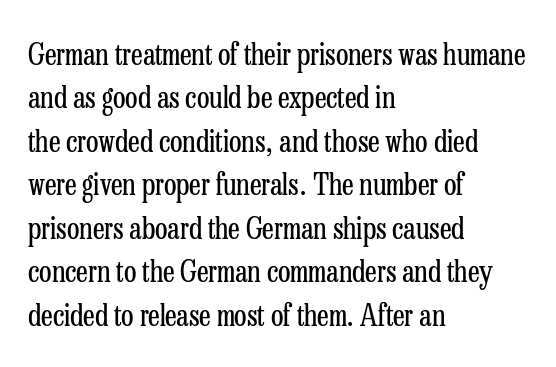
{"serif": "yes", "italic": "no", "bold": "no", "weight": "regular", "width": "condensed", "stroke_contrast": "low", "x_height": "medium", "monospaced": "no", "underline": "no", "align": "left", "line_spacing": "normal", "line_spacing_ratio": 1.5, "letter_spacing": "normal", "letter_spacing_em": 0.0, "glyph_px": 29}
